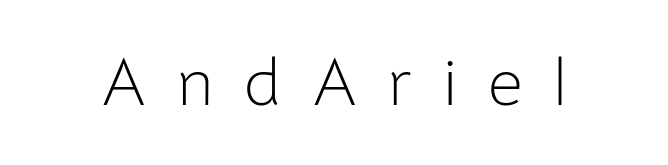
The image shows 67 px light sans-serif type, upright; set unusually wide letter spacing (+0.46 em), not underlined; low stroke contrast and a medium x-height.
